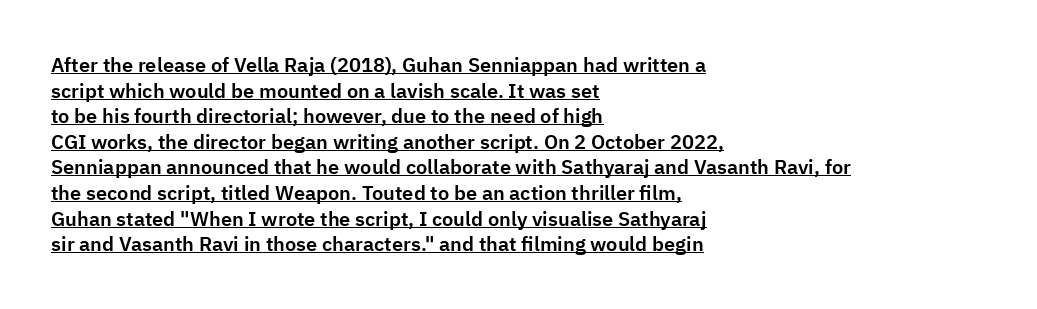
Q: Is the text italic (slanted)? A: No, it is upright.
Q: Is the text underlined? A: Yes.
Q: How is the paragraph aligned? A: Left-aligned.
Q: Is the spacing between letters normal or unusually wide? A: Normal.
Q: Is the spacing between lines tight, normal or loose? A: Normal.
